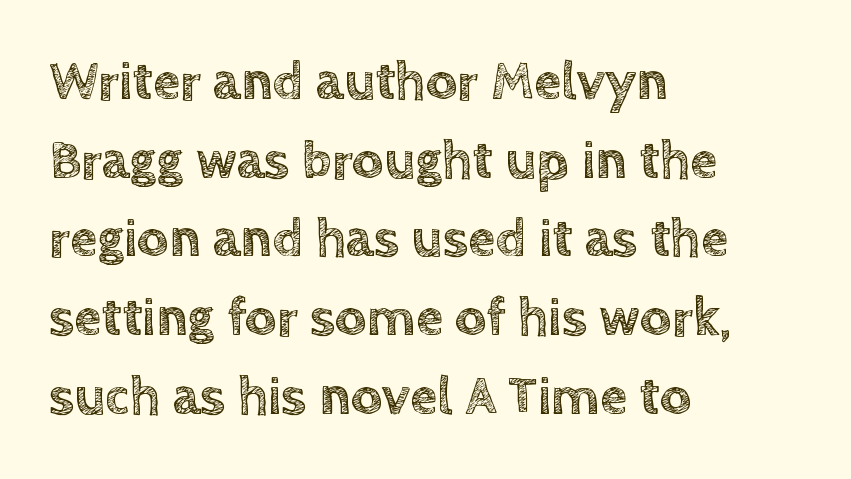
The image shows 55 px text type, upright; set left-aligned, normal line spacing (1.43x), normal letter spacing, not underlined; a large x-height.
